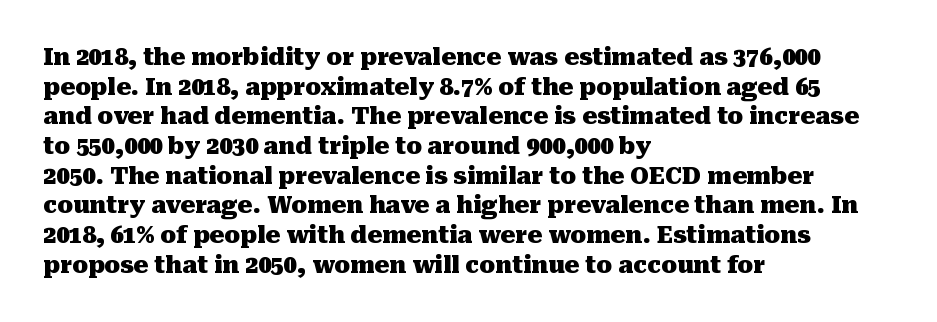
Is there any slant? The stems are plumb. Nothing unusual about the tracking: characters are spaced as the font intends. These words are printed bold, with thick strokes throughout. Evenly set lines give the paragraph a standard silhouette.
